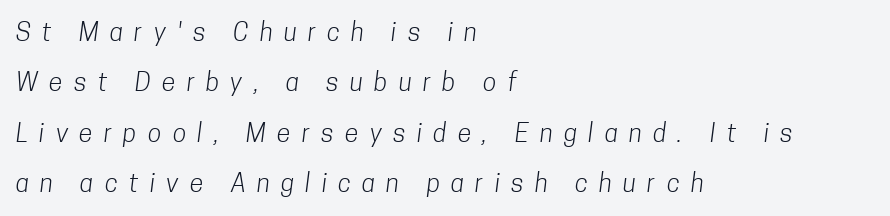
{"bold": "no", "underline": "no", "align": "left", "line_spacing": "loose", "line_spacing_ratio": 2.02, "letter_spacing": "wide", "letter_spacing_em": 0.45, "glyph_px": 25}
